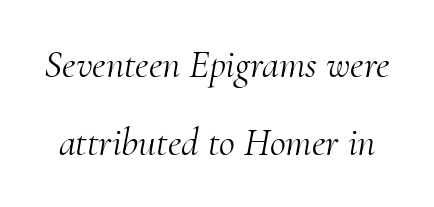
Style check: oblique. This block would shrink considerably if given ordinary leading; it's expanded now. These lines keep a tight, regular rhythm from letter to letter. Caption: face not bold, strokes unweighted. The space beneath each line is pristine and unruled. The letters carry serifs — small finishing strokes at the ends of their stems.
